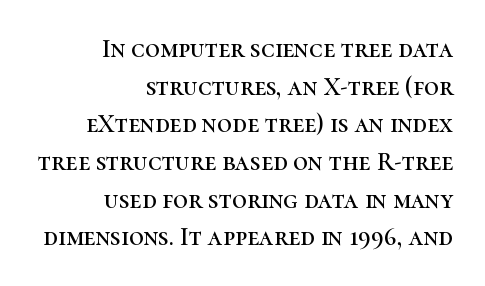
The image shows 26 px text type, upright; set right-aligned, normal line spacing (1.45x), normal letter spacing, not underlined.
